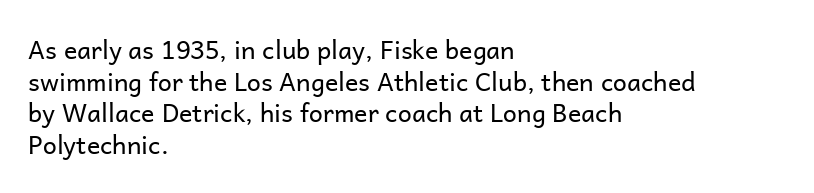
Q: Is the text bold? A: No.
Q: Is the text italic (slanted)? A: No, it is upright.
Q: Is the text underlined? A: No.
Q: How is the paragraph aligned? A: Left-aligned.
Q: Is the spacing between letters normal or unusually wide? A: Normal.
Q: Is the spacing between lines tight, normal or loose? A: Normal.
